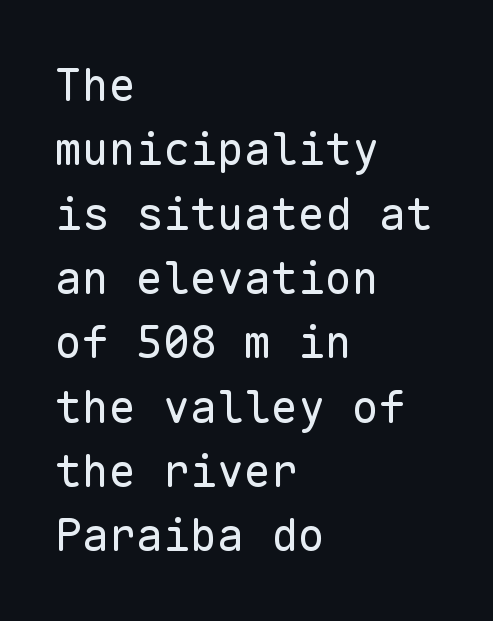
{"serif": "no", "italic": "no", "bold": "no", "weight": "regular", "width": "normal", "stroke_contrast": "low", "x_height": "medium", "monospaced": "yes", "underline": "no", "align": "left", "line_spacing": "normal", "line_spacing_ratio": 1.43, "letter_spacing": "normal", "letter_spacing_em": 0.0, "glyph_px": 45}
